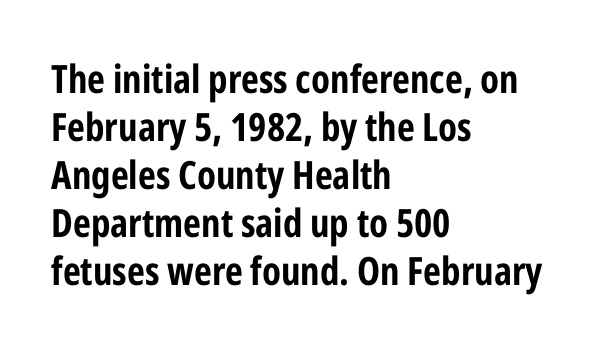
The image shows 39 px bold, condensed sans-serif type, upright; set left-aligned, line spacing 1.23x, normal letter spacing, not underlined; low stroke contrast and a medium x-height.
